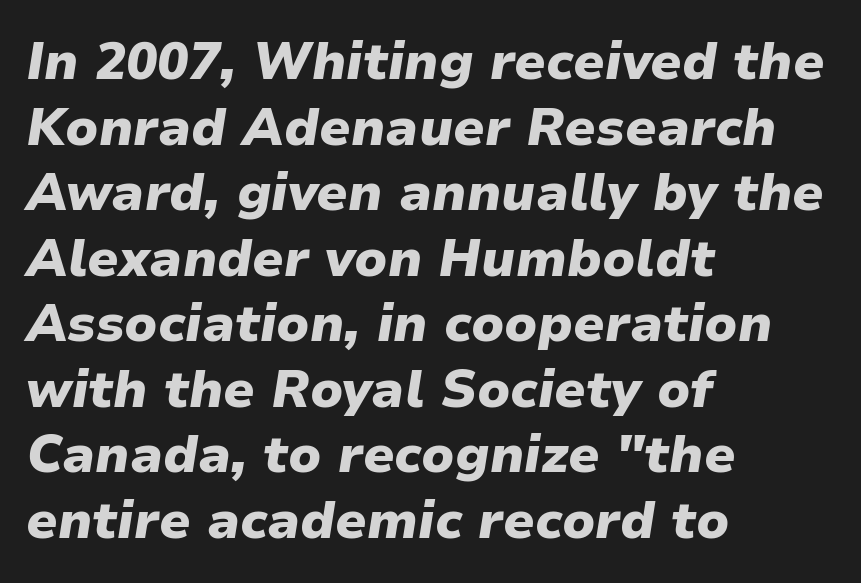
{"italic": "yes", "lean": "right", "slant_degrees": 9, "bold": "yes", "weight": "heavy", "width": "normal", "stroke_contrast": "low", "x_height": "medium", "monospaced": "no", "underline": "no", "align": "left", "line_spacing": "normal", "line_spacing_ratio": 1.26, "letter_spacing": "normal", "letter_spacing_em": 0.0, "glyph_px": 52}
